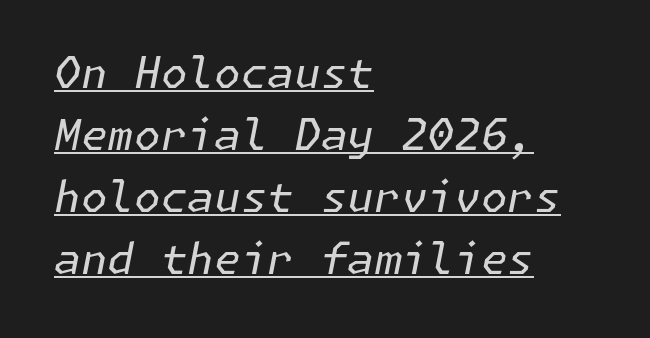
The image shows 43 px regular-weight type, italic (leaning right); set left-aligned, normal line spacing (1.44x), normal letter spacing, underlined; low stroke contrast and a medium x-height.
